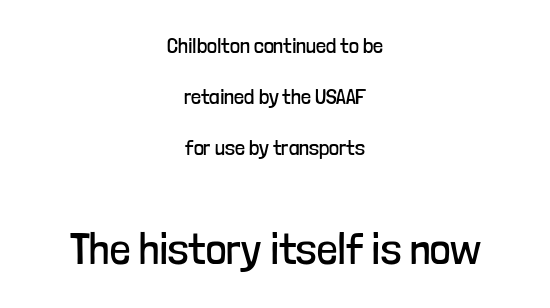
The image shows 45 px regular-weight, condensed sans-serif type, upright; set centered, loose line spacing (2.32x), normal letter spacing, not underlined; the second (bottom) block is 2.05x larger; low stroke contrast and a medium x-height.
